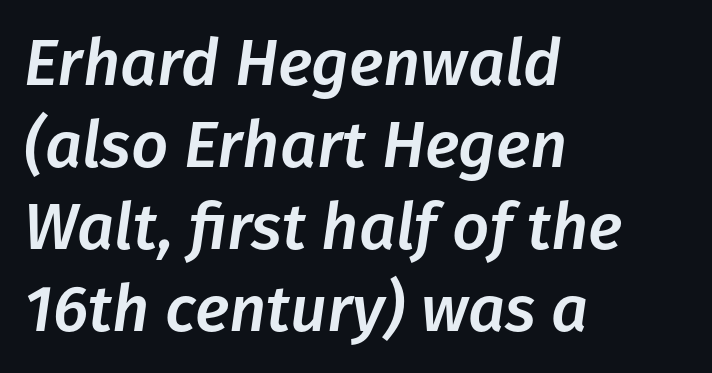
The image shows 65 px text type, italic (leaning right); set left-aligned, normal line spacing (1.26x), normal letter spacing, not underlined; low stroke contrast and a medium x-height.
